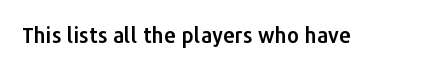
Q: Is the text italic (slanted)? A: No, it is upright.
Q: Is the text underlined? A: No.
Q: Is the spacing between letters normal or unusually wide? A: Normal.
